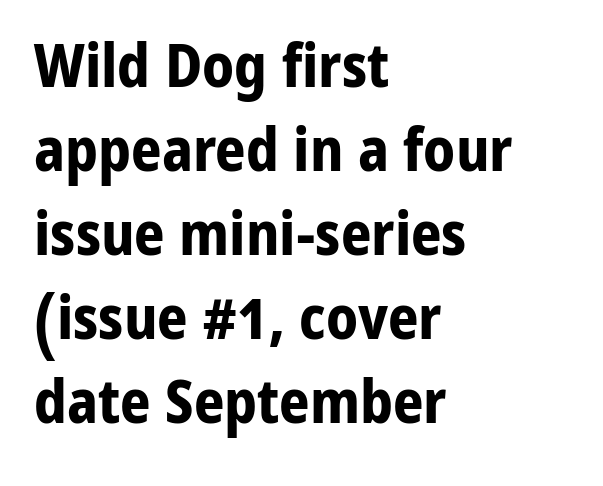
Think of a printed novel: that variable character pitch is what you see here. Horizontally, the lines are justified to the leading edge only. To sum up the face: it is a sans, with no serifs. The area under the type is left untouched.
